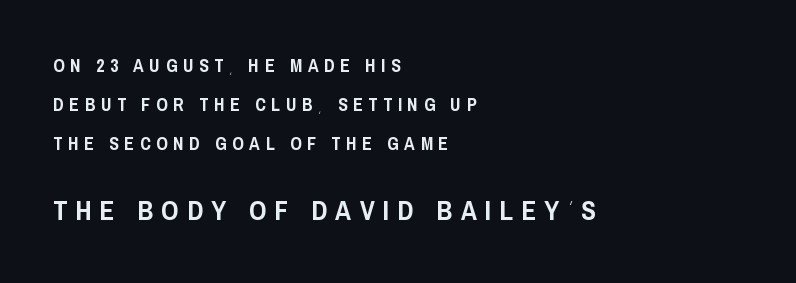
{"italic": "no", "underline": "no", "align": "left", "line_spacing": "loose", "line_spacing_ratio": 2.18, "letter_spacing": "wide", "letter_spacing_em": 0.31, "larger_block": "second", "size_ratio": 1.5, "glyph_px": 27}
